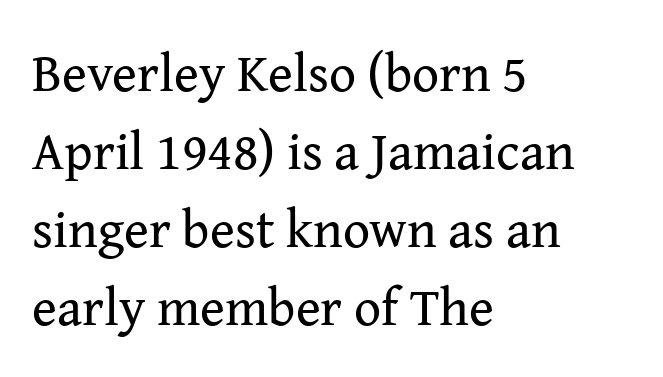
The image shows 53 px regular-weight serif type, upright; set left-aligned, normal line spacing (1.47x), normal letter spacing, not underlined; medium stroke contrast and a medium x-height.
